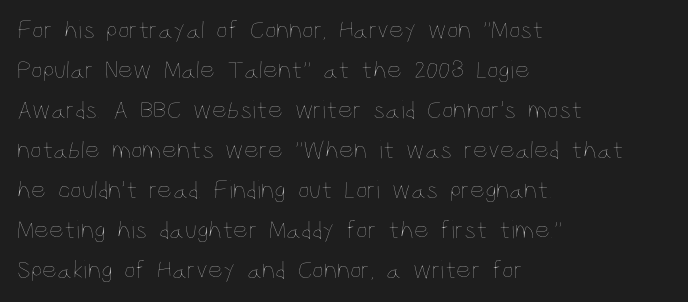
Q: Is the text bold? A: No.
Q: Is the text italic (slanted)? A: No, it is upright.
Q: Is the text underlined? A: No.
Q: How is the paragraph aligned? A: Left-aligned.
Q: Is the spacing between letters normal or unusually wide? A: Normal.
Q: Is the spacing between lines tight, normal or loose? A: Normal.
